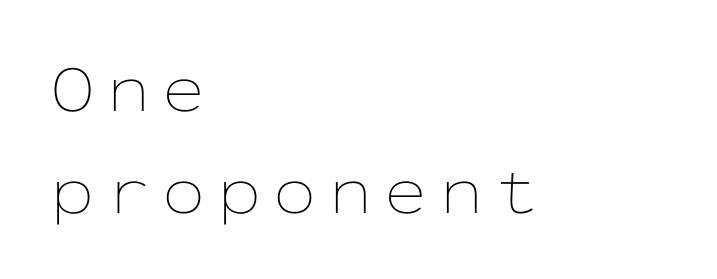
{"italic": "no", "bold": "no", "weight": "thin", "width": "wide", "stroke_contrast": "low", "x_height": "medium", "monospaced": "yes", "underline": "no", "align": "left", "line_spacing": "normal", "line_spacing_ratio": 1.48, "glyph_px": 69}
